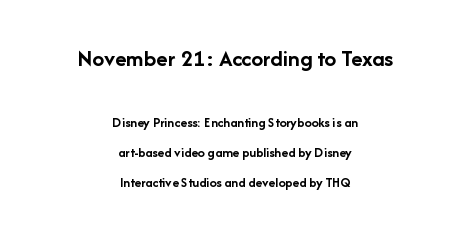
Horizontal alignment here is central, giving a formal, balanced look. Vertically, the passage feels expansive, rows floating well apart. Upright lettering throughout. Letter spacing: default. The initial chunk of copy outweighs the following chunk in type size. Plain, unruled lines of type.
